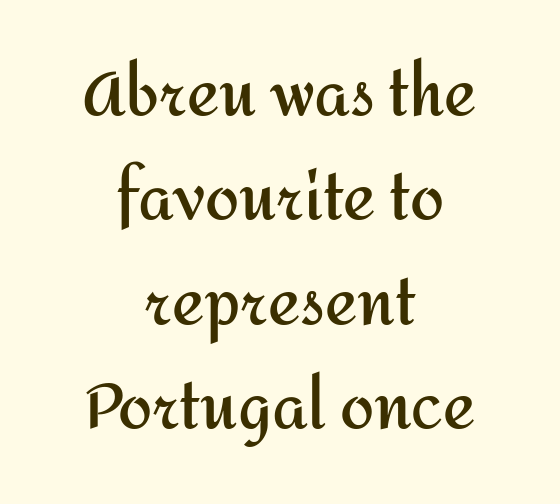
{"serif": "no", "italic": "no", "bold": "yes", "weight": "semibold", "width": "normal", "stroke_contrast": "medium", "x_height": "medium", "monospaced": "no", "underline": "no", "align": "center", "line_spacing_ratio": 1.71, "letter_spacing": "normal", "letter_spacing_em": 0.0, "glyph_px": 61}
